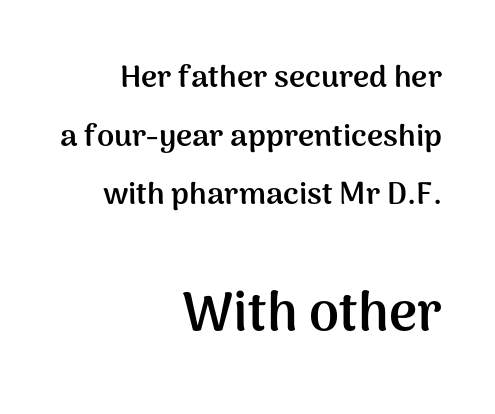
The area under the type is left untouched. Unlike a traditional serif, this face leaves its strokes unadorned. These lines carry a lot of weight — the face is fully bold. Where is the straight margin? On the right. The rendering keeps characters at their native spacing.
